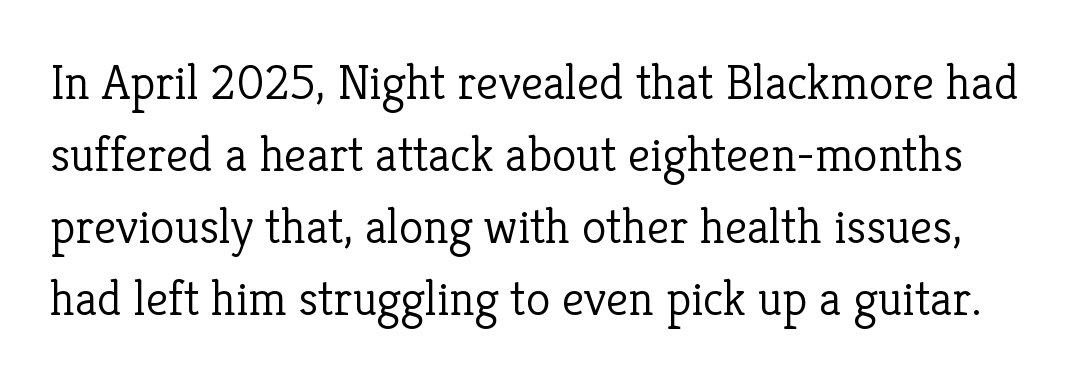
{"serif": "yes", "italic": "no", "bold": "no", "weight": "light", "width": "normal", "stroke_contrast": "low", "x_height": "medium", "monospaced": "no", "underline": "no", "line_spacing": "normal", "line_spacing_ratio": 1.44, "letter_spacing": "normal", "letter_spacing_em": 0.0, "glyph_px": 50}
